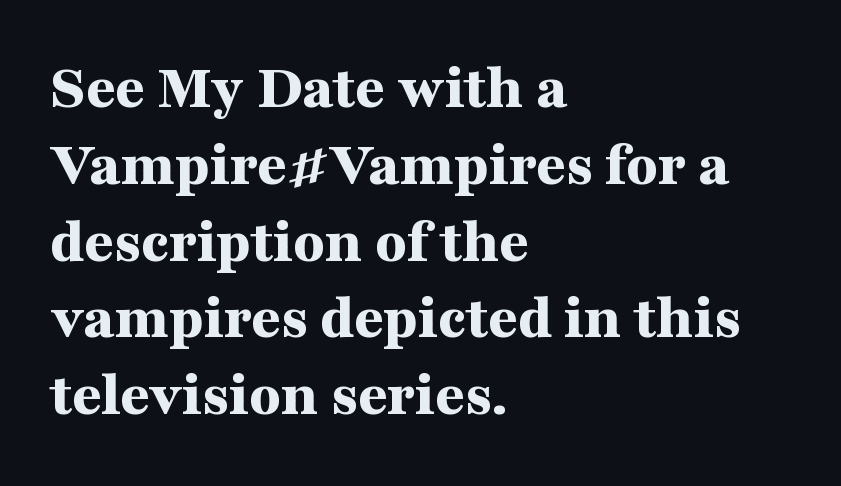
The image shows 64 px bold, wide serif type, upright; set left-aligned, line spacing 1.2x, normal letter spacing, not underlined; medium stroke contrast and a medium x-height.
